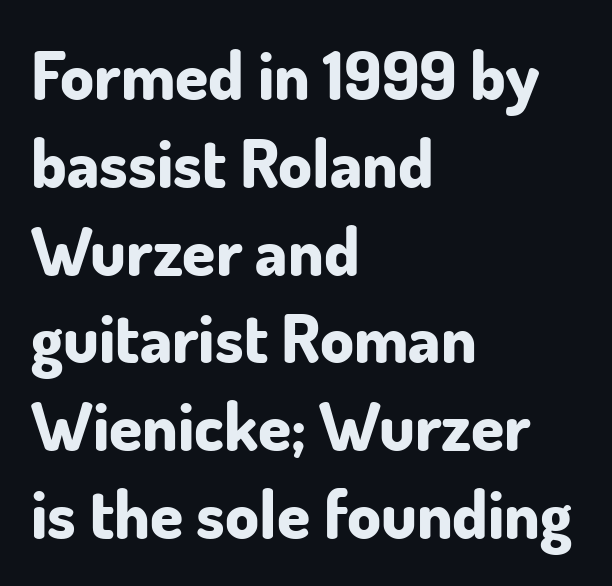
{"serif": "no", "italic": "no", "bold": "yes", "weight": "bold", "width": "normal", "stroke_contrast": "low", "x_height": "small", "monospaced": "no", "underline": "no", "align": "left", "line_spacing": "normal", "line_spacing_ratio": 1.31, "letter_spacing": "normal", "letter_spacing_em": 0.0, "glyph_px": 67}
